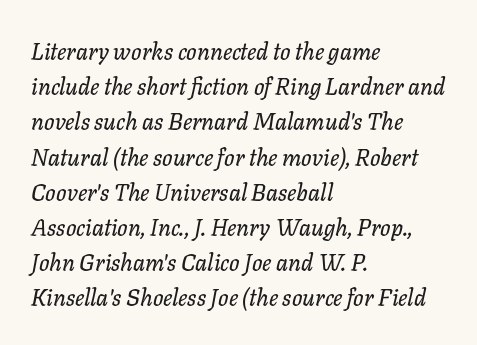
Q: Is the text italic (slanted)? A: Yes, it leans right by about 11 degrees.
Q: Is the text underlined? A: No.
Q: How is the paragraph aligned? A: Left-aligned.
Q: Is the spacing between letters normal or unusually wide? A: Normal.
Q: Is the spacing between lines tight, normal or loose? A: Normal.
